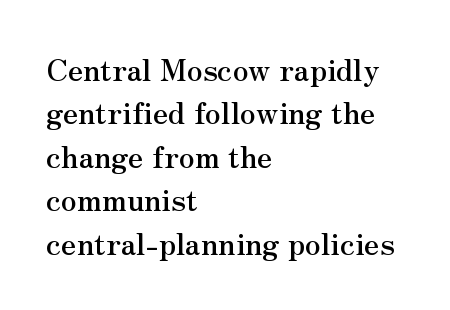
Q: Is the text italic (slanted)? A: No, it is upright.
Q: Is the typeface a serif or a sans-serif typeface? A: Serif.
Q: Is the text underlined? A: No.
Q: How is the paragraph aligned? A: Left-aligned.
Q: Is the spacing between letters normal or unusually wide? A: Normal.
Q: Is the spacing between lines tight, normal or loose? A: Normal.
Q: Width (condensed, normal, or wide)? A: Normal.
Q: Stroke contrast? A: Medium.
Q: x-height? A: Small.
Q: Monospaced? A: No.
